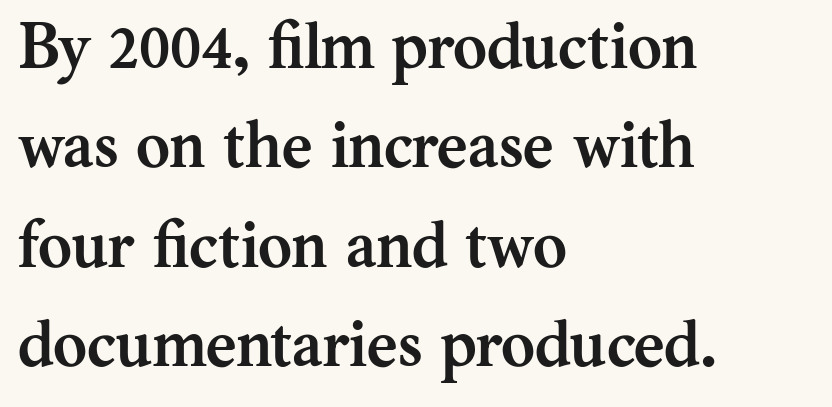
Strong, thick strokes mark this as bold type. Horizontally, the lines are justified to the leading edge only. Bare-footed words on every line. The rendering uses a moderate line-height, typical for paragraphs. The letters carry serifs — small finishing strokes at the ends of their stems. Default kerning and tracking; the words read as compact shapes.
